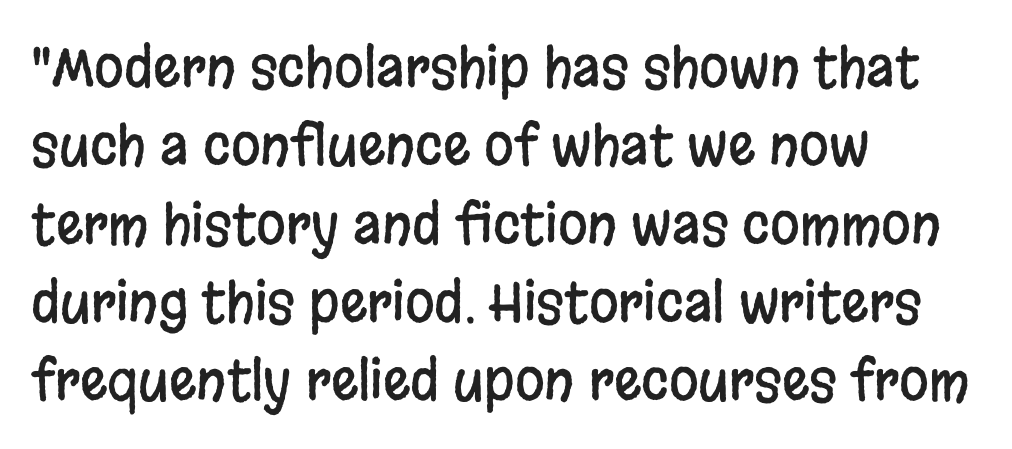
{"serif": "no", "italic": "no", "width": "condensed", "stroke_contrast": "low", "x_height": "large", "monospaced": "no", "underline": "no", "align": "left", "line_spacing": "normal", "line_spacing_ratio": 1.45, "letter_spacing": "normal", "letter_spacing_em": 0.0, "glyph_px": 54}
